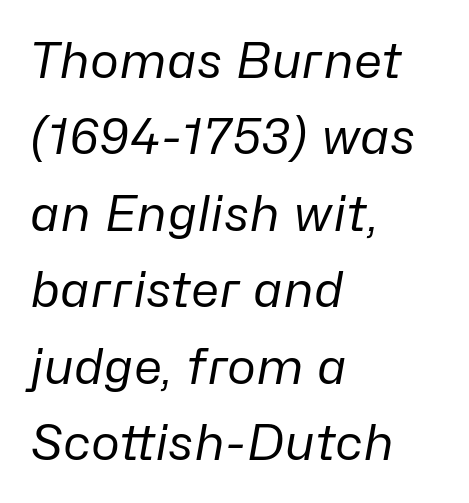
The image shows 49 px regular-weight type, italic (leaning right); set left-aligned, normal line spacing (1.56x), normal letter spacing, not underlined; low stroke contrast and a medium x-height.
